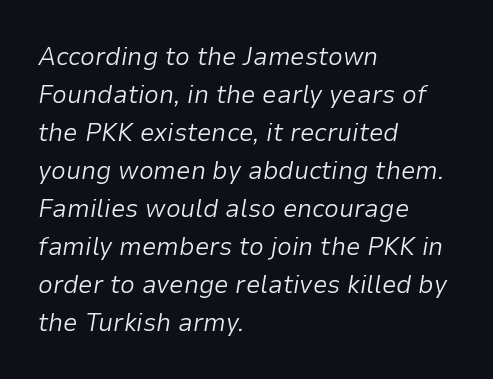
Descender tails drop into unmarked territory. The line texture is even and compact thanks to regular tracking. The weight would be labelled regular, book, light, or lighter still. The passage shown leans; its letterforms are oblique. Teacher's note: observe the even left margin — that is flush-left alignment. Honestly, the row spacing looks completely unremarkable.
